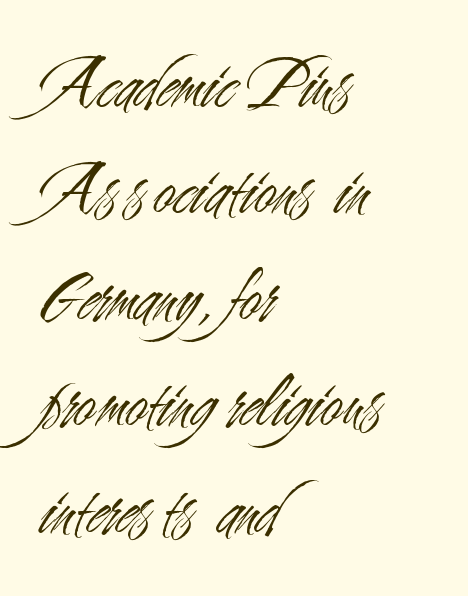
Type without underlining. Tracking here is standard; glyphs follow each other at the usual distance. No extra ink here — the face is not bold. Is this a sans? Yes — the strokes have no serifs. The lines in this sample share a left origin and differ only in where they stop.
